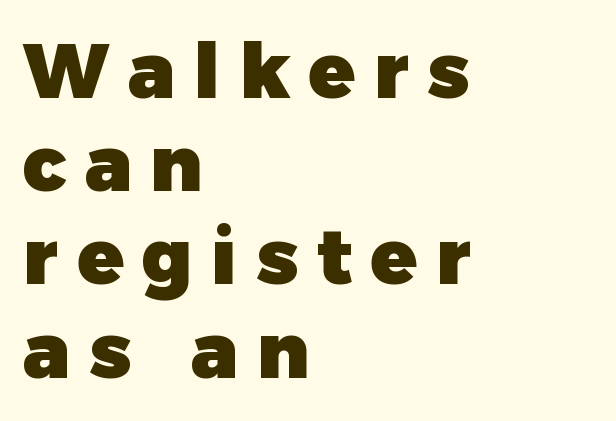
Varying glyph widths throughout — classic text-font behaviour. The typeface chosen for these lines omits serifs. These lines have a slow, spaced-out rhythm from letter to letter. These lines carry a lot of weight — the face is fully bold.
